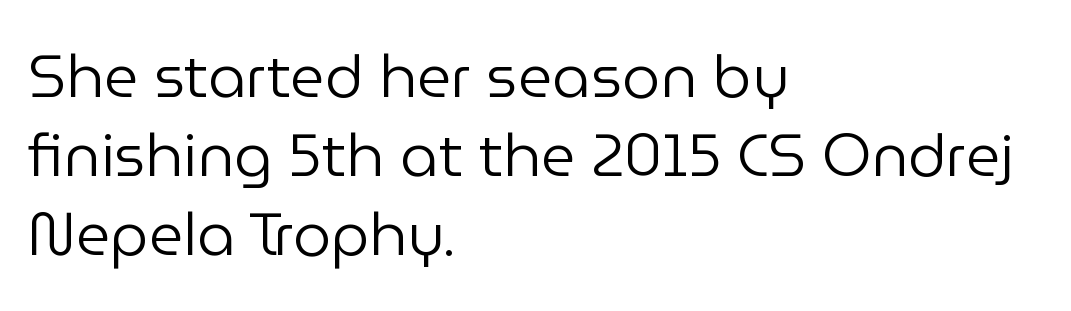
The image shows 60 px regular-weight sans-serif type, upright; set left-aligned, normal line spacing (1.32x), normal letter spacing, not underlined; low stroke contrast and a medium x-height.
